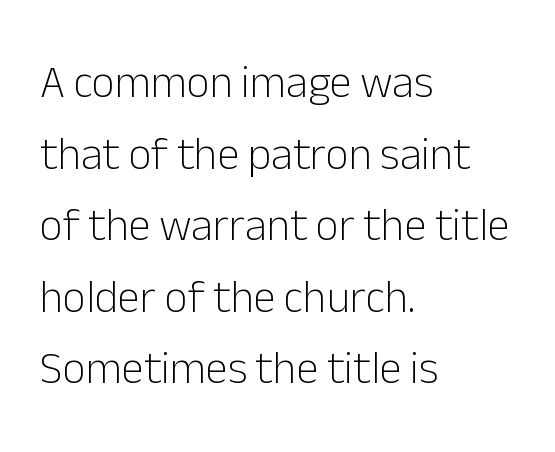
{"serif": "no", "italic": "no", "bold": "no", "weight": "light", "width": "normal", "stroke_contrast": "low", "x_height": "medium", "monospaced": "no", "underline": "no", "align": "left", "line_spacing": "normal", "line_spacing_ratio": 1.59, "letter_spacing": "normal", "letter_spacing_em": 0.0, "glyph_px": 45}
